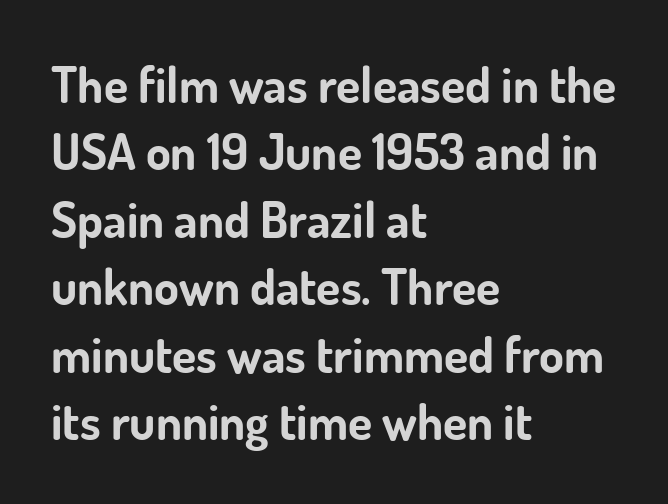
The image shows 50 px bold sans-serif type, upright; set left-aligned, normal line spacing (1.35x), normal letter spacing, not underlined; low stroke contrast and a small x-height.
